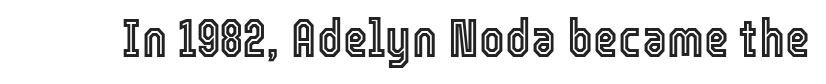
The glyphs are unaccompanied by any horizontal stroke below them. Character widths vary here, with narrow letters taking less room than wide ones. If you drew a line through each stem, it would be perfectly vertical. Look at the tracking — it's just the regular setting, nothing added.
